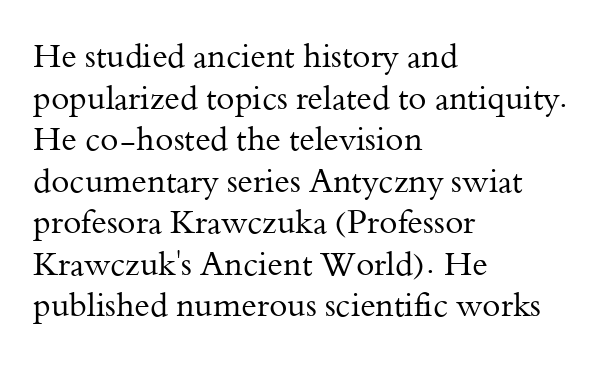
What stands out about the letter spacing? Nothing — it is the standard amount. The letters advance in unequal steps, a hallmark of proportional type. Quick note: underline off. Compared with a typical body face, this is equally light or lighter still.
